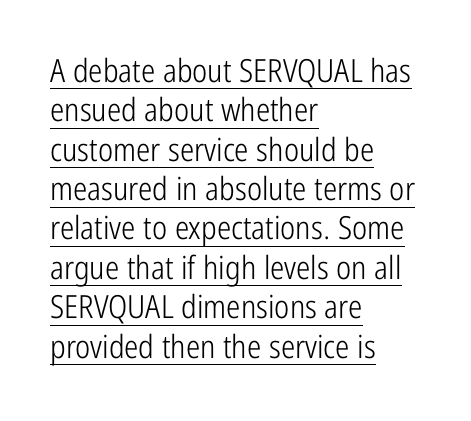
{"serif": "no", "italic": "no", "bold": "no", "weight": "light", "width": "condensed", "stroke_contrast": "low", "x_height": "medium", "monospaced": "no", "underline": "yes", "align": "left", "line_spacing_ratio": 1.23, "letter_spacing": "normal", "letter_spacing_em": 0.0, "glyph_px": 32}
